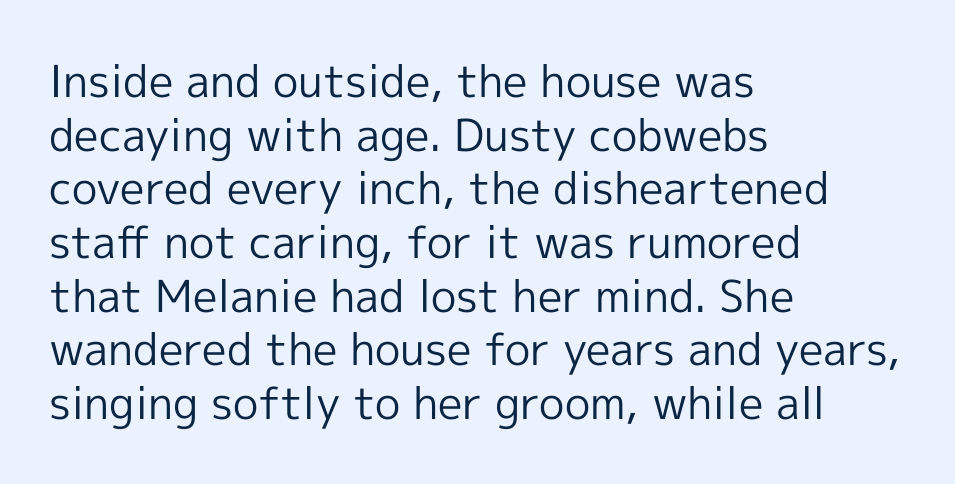
The image shows 44 px regular-weight sans-serif type, upright; set left-aligned, line spacing 1.22x, normal letter spacing, not underlined; a medium x-height.
